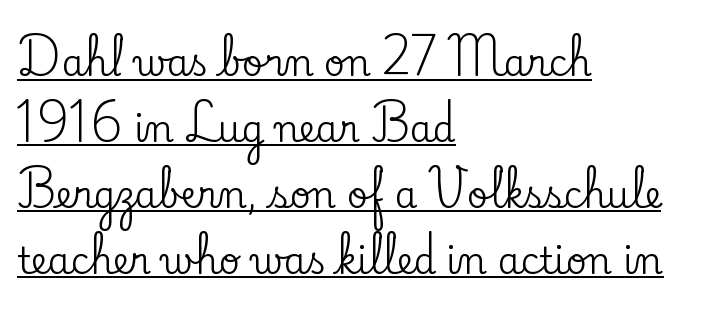
The lines in this sample share a left origin and differ only in where they stop. The horizontal fit of the characters is conventional and even. Honestly, the underline is the first thing you notice here. The face used here is seriffed, in the tradition of book romans. A typesetter would mark this as roman, not italic.
